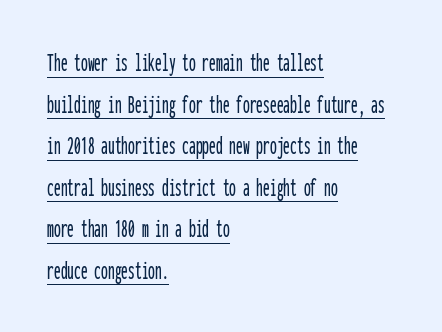
The image shows 27 px text type, upright; set left-aligned, normal line spacing (1.54x), normal letter spacing, underlined.
